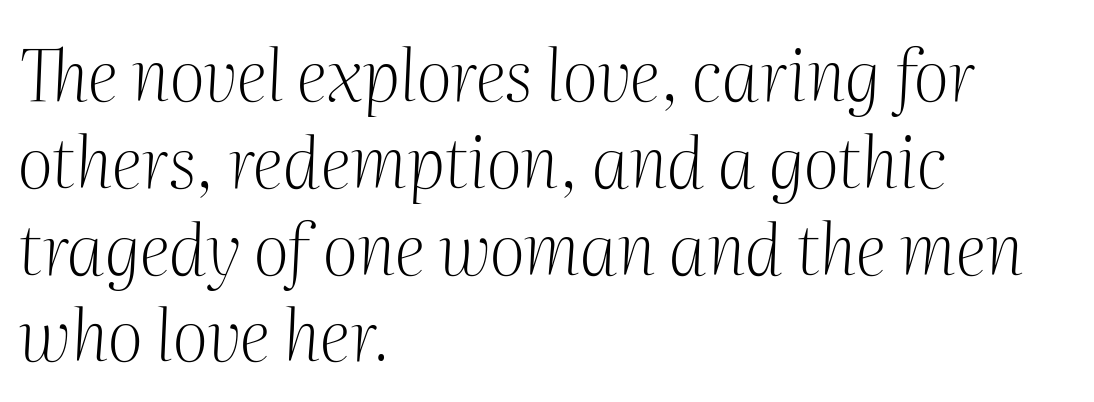
Q: Is the text bold? A: No.
Q: Is the text italic (slanted)? A: Yes, it leans right by about 2 degrees.
Q: Is the typeface a serif or a sans-serif typeface? A: Serif.
Q: Is the text underlined? A: No.
Q: How is the paragraph aligned? A: Left-aligned.
Q: Is the spacing between letters normal or unusually wide? A: Normal.
Q: Width (condensed, normal, or wide)? A: Normal.
Q: Stroke contrast? A: Medium.
Q: x-height? A: Medium.
Q: Monospaced? A: No.
